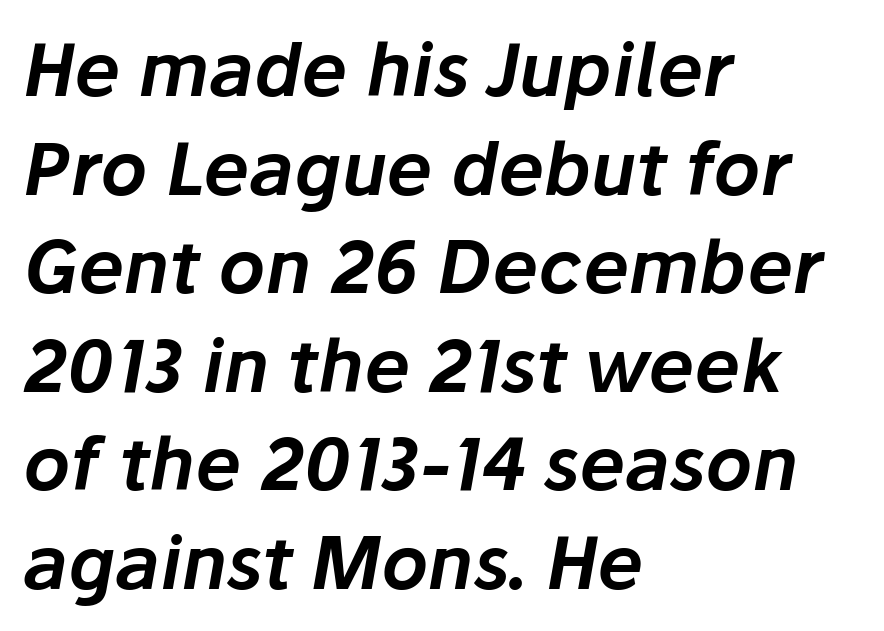
Q: Is the text italic (slanted)? A: Yes, it leans right by about 10 degrees.
Q: Is the text underlined? A: No.
Q: How is the paragraph aligned? A: Left-aligned.
Q: Is the spacing between letters normal or unusually wide? A: Normal.
Q: Is the spacing between lines tight, normal or loose? A: Normal.
Q: Width (condensed, normal, or wide)? A: Normal.
Q: Stroke contrast? A: Low.
Q: x-height? A: Medium.
Q: Monospaced? A: No.
